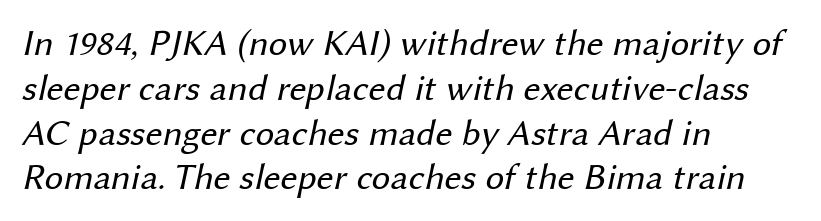
Q: Is the text bold? A: No.
Q: Is the typeface a serif or a sans-serif typeface? A: Sans-serif.
Q: Is the text underlined? A: No.
Q: How is the paragraph aligned? A: Left-aligned.
Q: Is the spacing between letters normal or unusually wide? A: Normal.
Q: Width (condensed, normal, or wide)? A: Normal.
Q: Stroke contrast? A: Medium.
Q: x-height? A: Medium.
Q: Monospaced? A: No.
